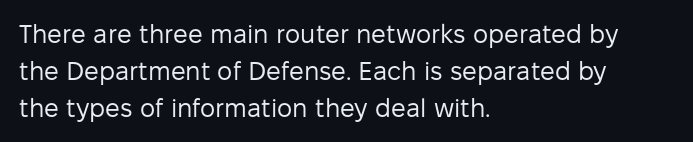
The rendering anchors every line to the left-hand side. A clean baseline with only descenders dipping below it. No chunkiness to these letters — they're not bold. Leading matches the norm, producing a regular column. Ascenders rise straight up at ninety degrees. Nobody touched the tracking dial on this one.
